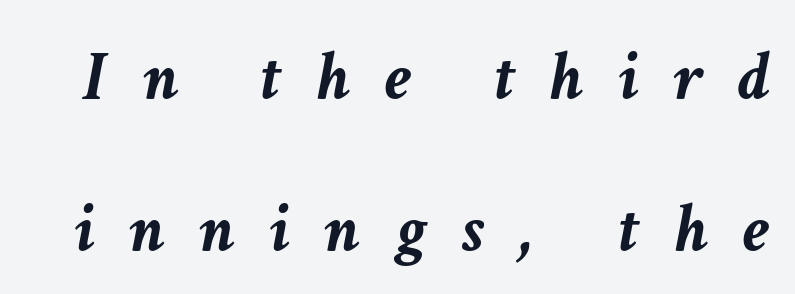
Honestly, the letter spacing is so wide it's the main thing you notice. This rendering features lettering with no underline. The passage shown stacks its lines with a broad gap. The text carries the slant typical of an italic or oblique font. Heft: maximum for text — a bold.
